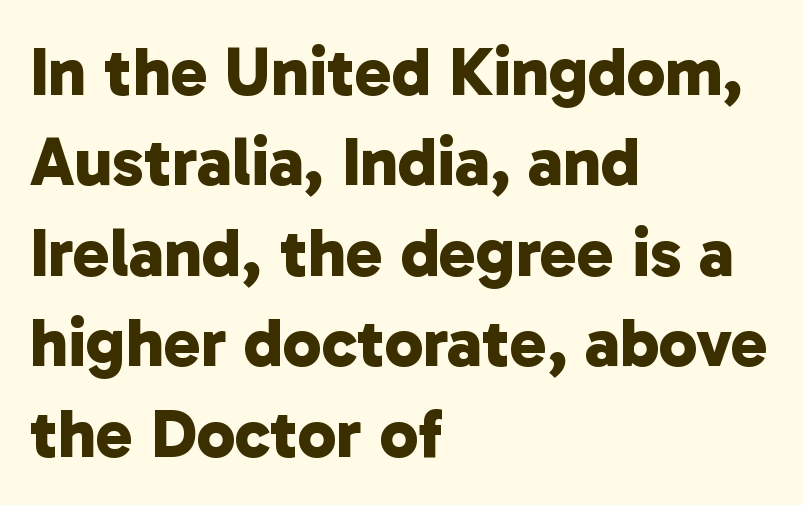
{"serif": "no", "bold": "yes", "weight": "bold", "width": "normal", "stroke_contrast": "low", "x_height": "medium", "monospaced": "no", "underline": "no", "align": "left", "line_spacing": "normal", "line_spacing_ratio": 1.31, "letter_spacing": "normal", "letter_spacing_em": 0.0, "glyph_px": 69}
